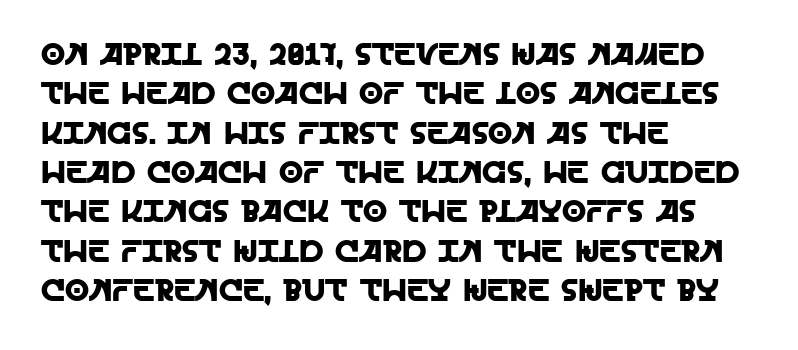
Each letter keeps its own natural width here, so spacing adapts to shape. Decoration check: the copy has no underline. Which margin do the lines hug? The left one — the right edge is uneven. Posture: vertical.
